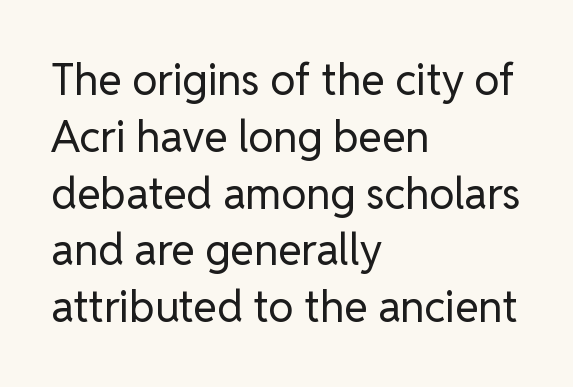
You could not count columns in this text — the font is proportionally spaced. The type sits square on the baseline with zero lean. Decoration check: the copy has no underline. One-word summary of the alignment: left. Does the type have serifs? No, each stem ends abruptly. The font sits on the lighter half of the weight spectrum, regular included.
